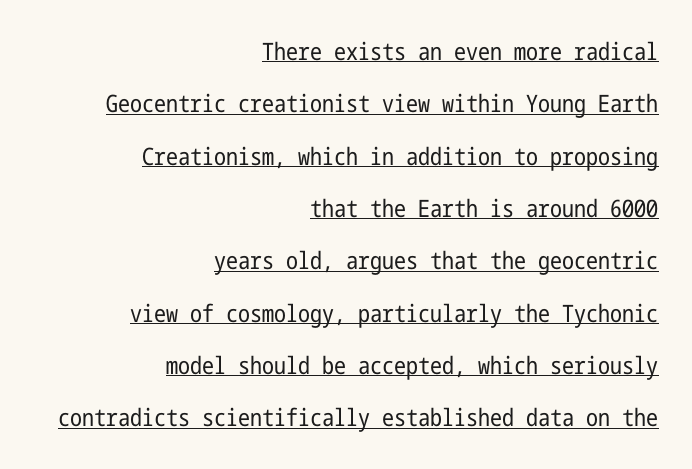
{"italic": "no", "bold": "no", "underline": "yes", "align": "right", "line_spacing": "loose", "line_spacing_ratio": 2.18, "letter_spacing": "normal", "letter_spacing_em": 0.0, "glyph_px": 24}
